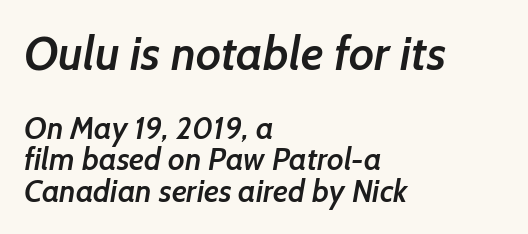
The image shows 47 px semibold sans-serif type; set left-aligned, tight line spacing (1.01x), normal letter spacing, not underlined; the first (top) block is 1.52x larger; low stroke contrast and a medium x-height.
